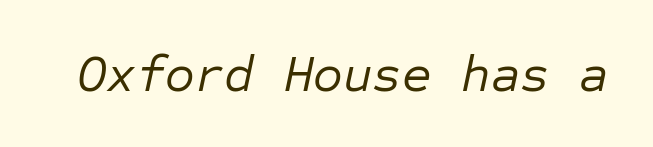
The image shows 51 px regular-weight type, italic (leaning right), monospaced; set normal letter spacing, not underlined; low stroke contrast and a medium x-height.
